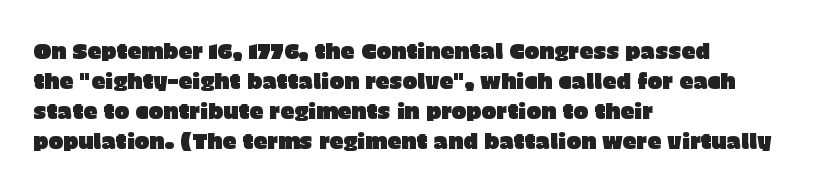
The image shows 22 px text type, upright; set left-aligned, normal line spacing (1.36x), normal letter spacing, not underlined.
